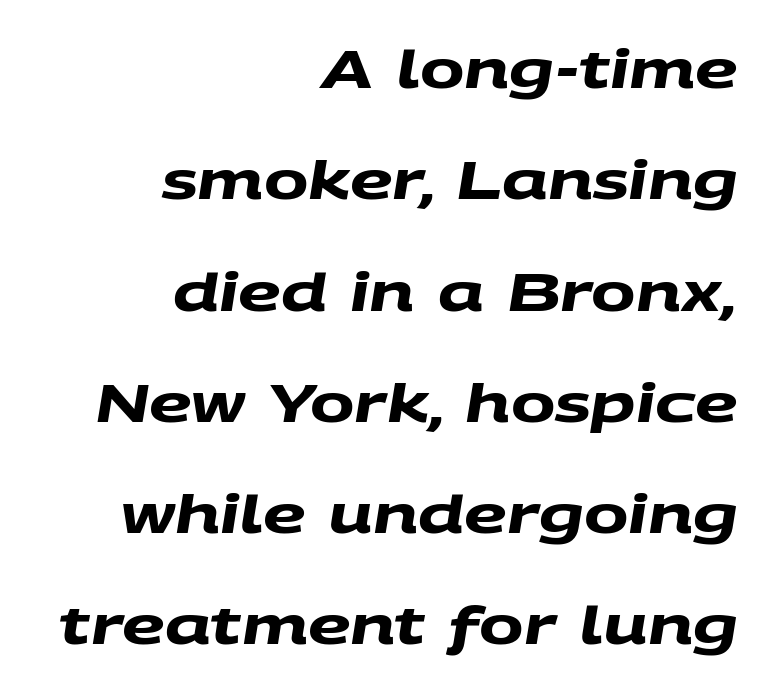
{"serif": "no", "bold": "yes", "weight": "heavy", "width": "wide", "stroke_contrast": "medium", "x_height": "large", "monospaced": "no", "underline": "no", "align": "right", "line_spacing": "loose", "line_spacing_ratio": 2.1, "letter_spacing": "normal", "letter_spacing_em": 0.0, "glyph_px": 53}
